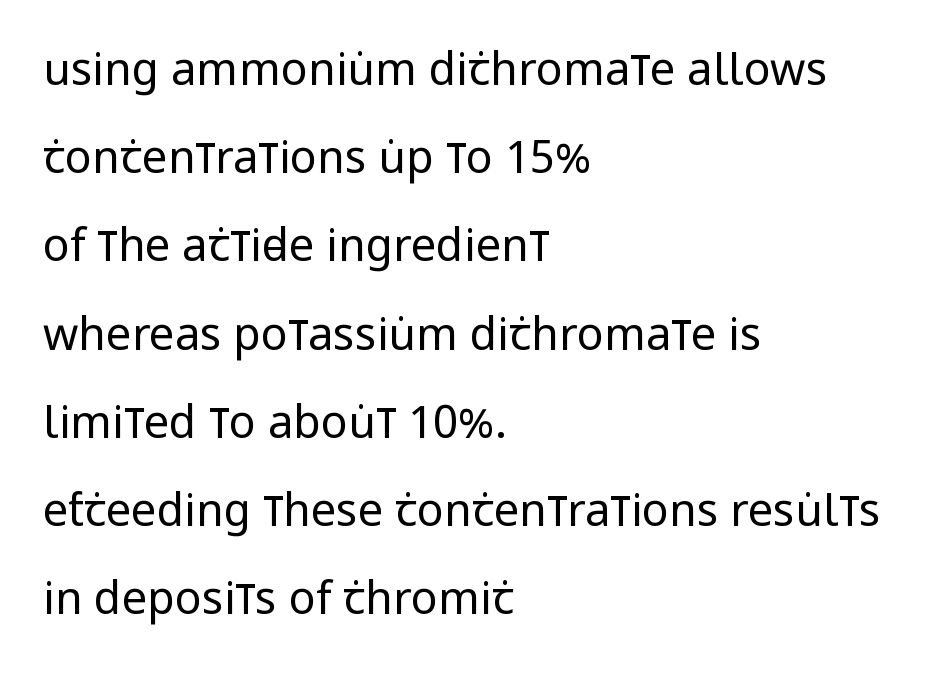
{"serif": "no", "italic": "no", "bold": "no", "weight": "regular", "width": "condensed", "stroke_contrast": "low", "x_height": "large", "monospaced": "no", "underline": "no", "align": "left", "line_spacing": "loose", "line_spacing_ratio": 1.96, "letter_spacing": "normal", "letter_spacing_em": 0.0, "glyph_px": 45}
